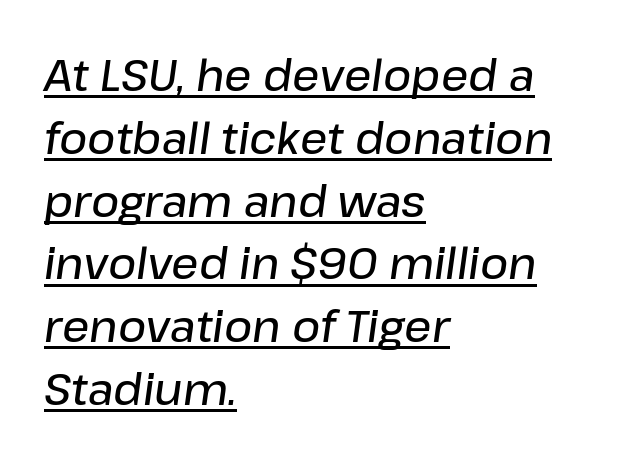
{"italic": "yes", "lean": "right", "slant_degrees": 8, "bold": "semi", "weight": "semibold", "width": "normal", "stroke_contrast": "low", "x_height": "medium", "monospaced": "no", "underline": "yes", "align": "left", "line_spacing": "normal", "line_spacing_ratio": 1.46, "letter_spacing": "normal", "letter_spacing_em": 0.0, "glyph_px": 43}
